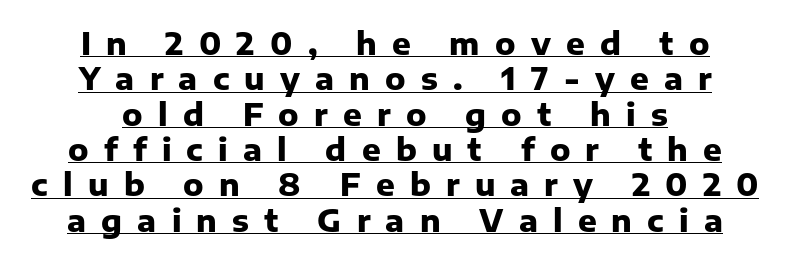
Q: Is the text bold? A: Yes.
Q: Is the text italic (slanted)? A: No, it is upright.
Q: Is the typeface a serif or a sans-serif typeface? A: Sans-serif.
Q: Is the text underlined? A: Yes.
Q: How is the paragraph aligned? A: Centered.
Q: Is the spacing between letters normal or unusually wide? A: Unusually wide.
Q: Is the spacing between lines tight, normal or loose? A: Tight.
Q: Width (condensed, normal, or wide)? A: Normal.
Q: Stroke contrast? A: Low.
Q: x-height? A: Medium.
Q: Monospaced? A: No.
